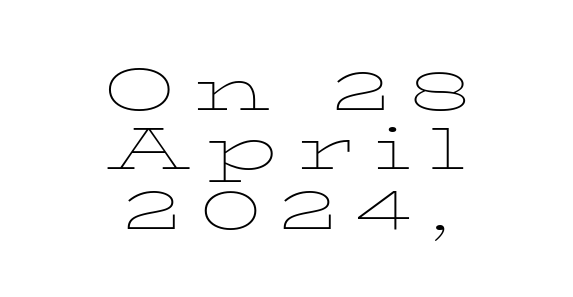
Leftover space on each line is divided equally before and after the words. Leading is clearly below the norm, producing a dense column. The passage shown is not underscored anywhere. Summary of weight: not heavy and not bold. The gaps between neighbouring characters are conspicuously large.
